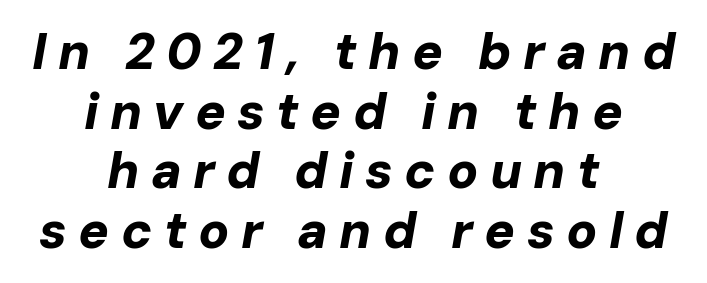
The image shows 51 px bold type, italic (leaning right); set centered, line spacing 1.17x, unusually wide letter spacing (+0.22 em), not underlined; low stroke contrast and a medium x-height.
